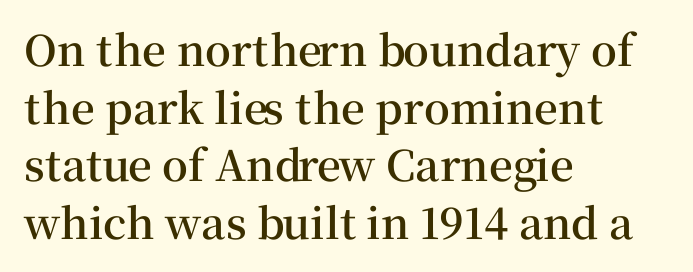
Q: Is the text bold? A: Semi-bold.
Q: Is the text italic (slanted)? A: No, it is upright.
Q: Is the typeface a serif or a sans-serif typeface? A: Serif.
Q: Is the text underlined? A: No.
Q: How is the paragraph aligned? A: Left-aligned.
Q: Is the spacing between letters normal or unusually wide? A: Normal.
Q: Is the spacing between lines tight, normal or loose? A: Normal.
Q: Width (condensed, normal, or wide)? A: Normal.
Q: Stroke contrast? A: Medium.
Q: x-height? A: Medium.
Q: Monospaced? A: No.
